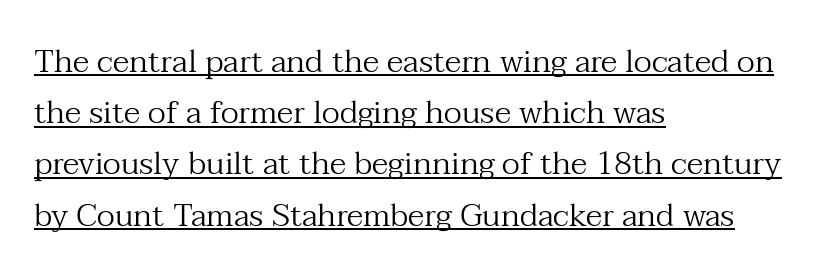
The letters sit at their default tracking, neither squeezed nor spread. Beneath each row of characters lies a ruled line. The font sits on the lighter half of the weight spectrum, regular included. A normal amount of white space separates one row of letters from the next. This sample uses a serif face.
